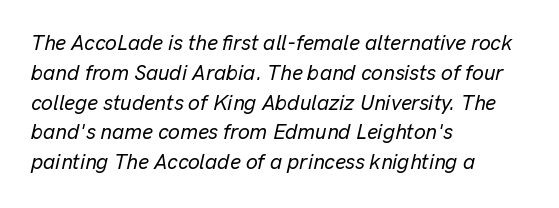
The image shows 21 px text type, italic (leaning right); set left-aligned, normal line spacing (1.42x), normal letter spacing, not underlined.
